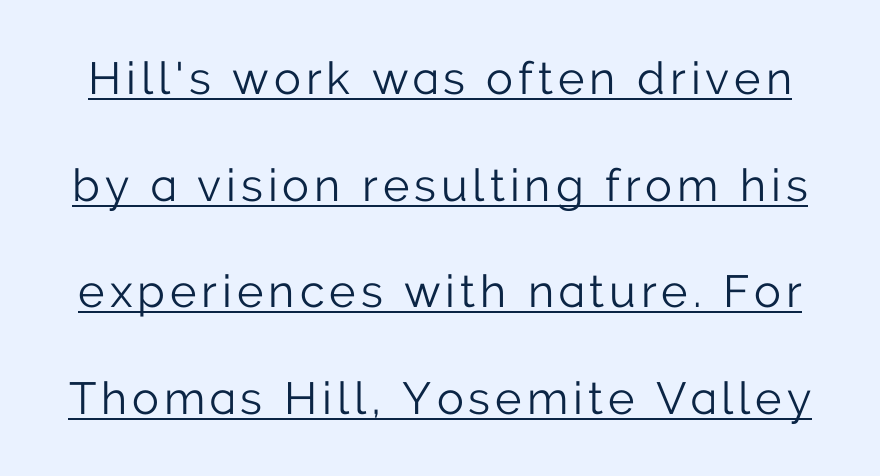
In designer terms, the underline attribute is active on this setting. When letters stand straight like this, we call the style roman or upright. The designer went with a sans here, leaving each stem footless. Each stroke keeps to a modest, everyday thickness or less. These lines are rendered in a variable-pitch font. The rendering uses a large line-height, opening up the rows.
